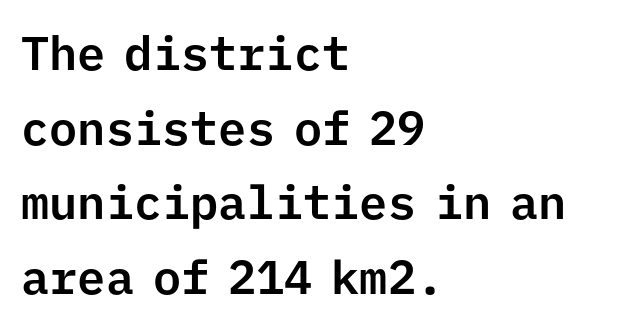
Q: Is the text italic (slanted)? A: No, it is upright.
Q: Is the typeface a serif or a sans-serif typeface? A: Sans-serif.
Q: Is the text underlined? A: No.
Q: How is the paragraph aligned? A: Left-aligned.
Q: Is the spacing between letters normal or unusually wide? A: Normal.
Q: Is the spacing between lines tight, normal or loose? A: Normal.
Q: Width (condensed, normal, or wide)? A: Normal.
Q: Stroke contrast? A: Low.
Q: x-height? A: Medium.
Q: Monospaced? A: Yes.
